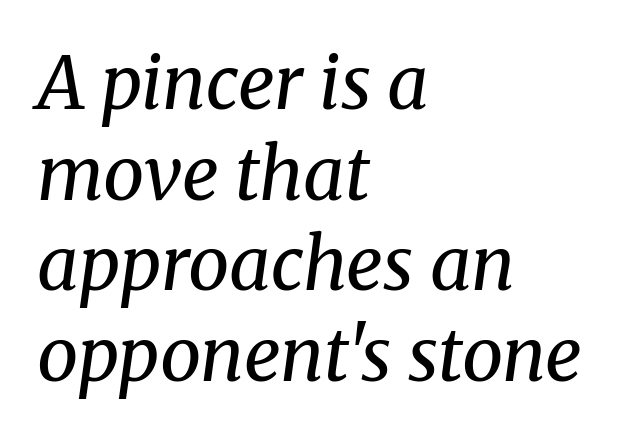
{"serif": "yes", "italic": "yes", "lean": "right", "slant_degrees": 8, "bold": "no", "weight": "regular", "width": "normal", "stroke_contrast": "medium", "x_height": "medium", "monospaced": "no", "underline": "no", "align": "left", "line_spacing_ratio": 1.24, "letter_spacing": "normal", "letter_spacing_em": 0.0, "glyph_px": 73}
